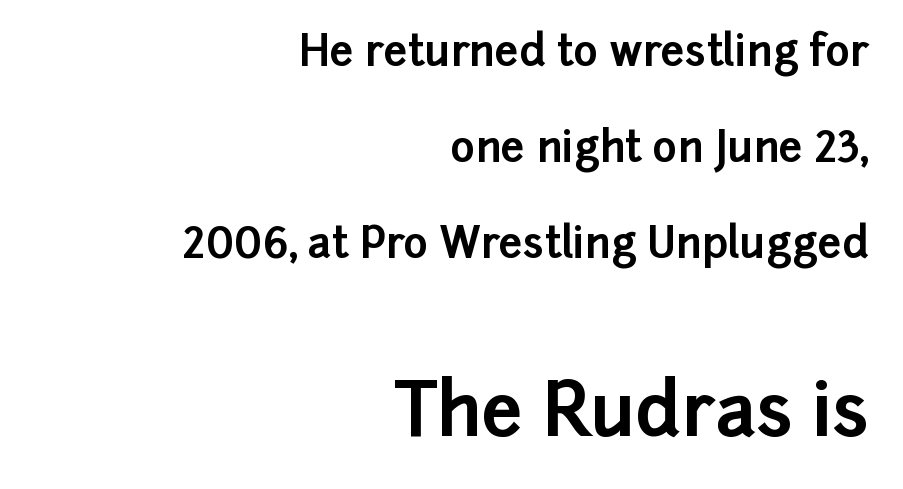
{"serif": "no", "italic": "no", "bold": "yes", "weight": "bold", "width": "normal", "stroke_contrast": "low", "x_height": "medium", "monospaced": "no", "underline": "no", "align": "right", "line_spacing": "loose", "line_spacing_ratio": 2.29, "letter_spacing": "normal", "letter_spacing_em": 0.0, "larger_block": "second", "size_ratio": 1.74, "glyph_px": 73}
